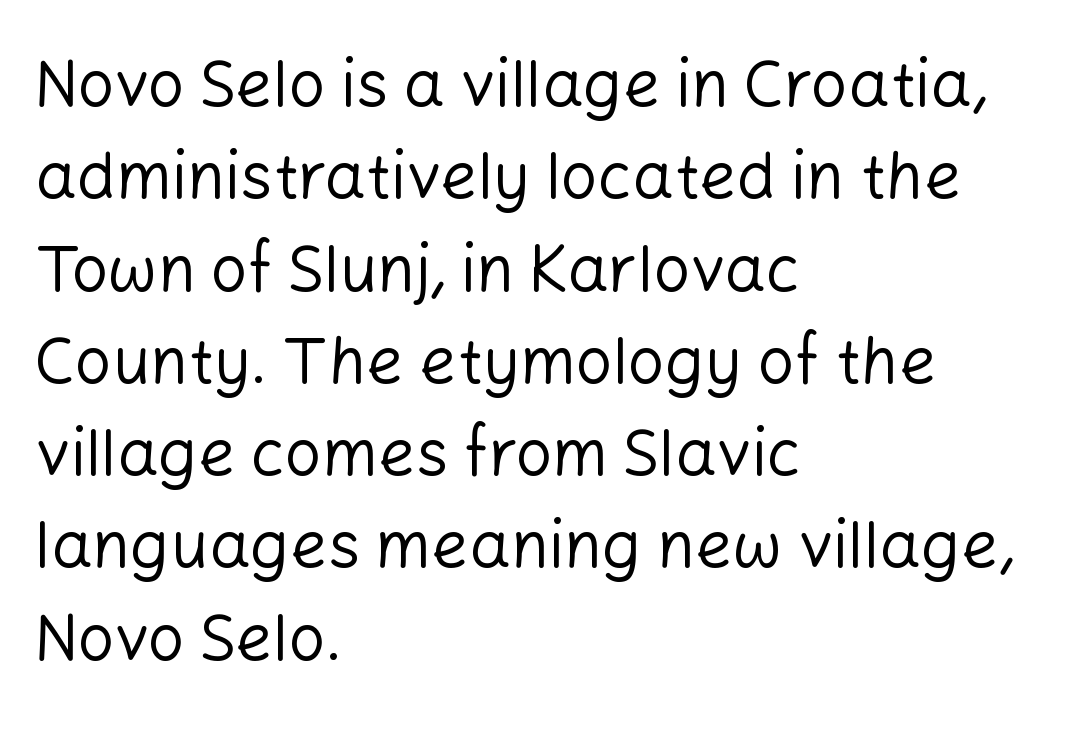
Q: Is the text bold? A: No.
Q: Is the text italic (slanted)? A: No, it is upright.
Q: Is the typeface a serif or a sans-serif typeface? A: Sans-serif.
Q: Is the text underlined? A: No.
Q: How is the paragraph aligned? A: Left-aligned.
Q: Is the spacing between letters normal or unusually wide? A: Normal.
Q: Is the spacing between lines tight, normal or loose? A: Normal.
Q: Width (condensed, normal, or wide)? A: Normal.
Q: Stroke contrast? A: Low.
Q: x-height? A: Medium.
Q: Monospaced? A: No.
